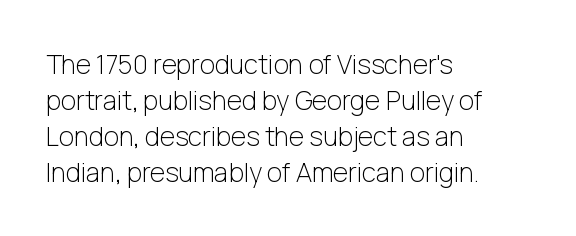
{"italic": "no", "bold": "no", "underline": "no", "align": "left", "line_spacing": "normal", "line_spacing_ratio": 1.38, "letter_spacing": "normal", "letter_spacing_em": 0.0, "glyph_px": 26}
